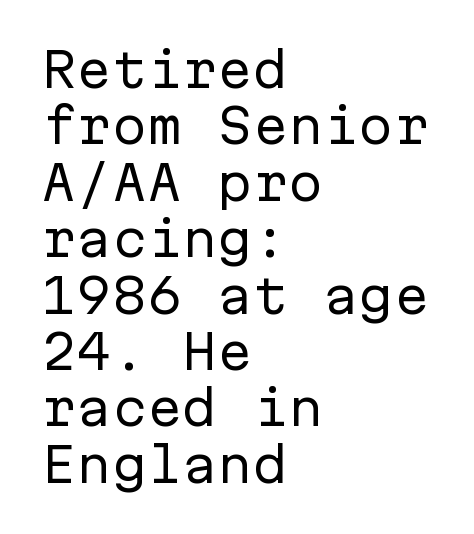
{"serif": "no", "italic": "no", "bold": "no", "weight": "regular", "width": "normal", "stroke_contrast": "low", "x_height": "medium", "monospaced": "yes", "underline": "no", "align": "left", "line_spacing_ratio": 1.2, "letter_spacing": "normal", "letter_spacing_em": 0.0, "glyph_px": 47}
